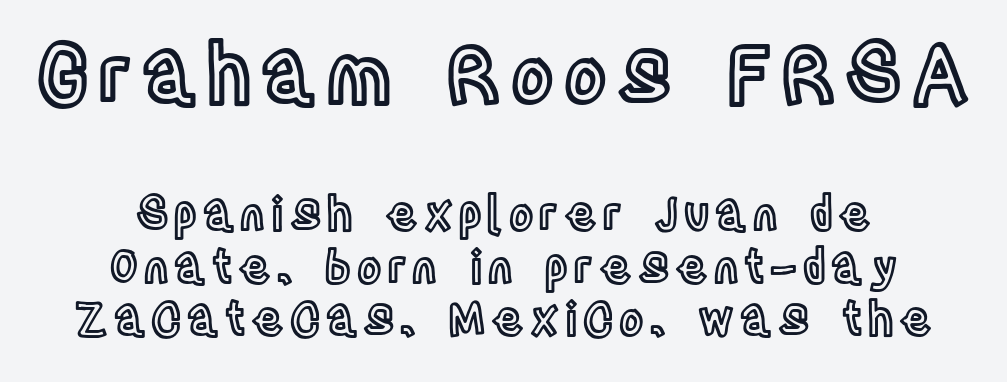
The image shows 80 px condensed type, upright; set centered, tight line spacing (1.14x), not underlined; the first (top) block is 1.74x larger; a large x-height.
